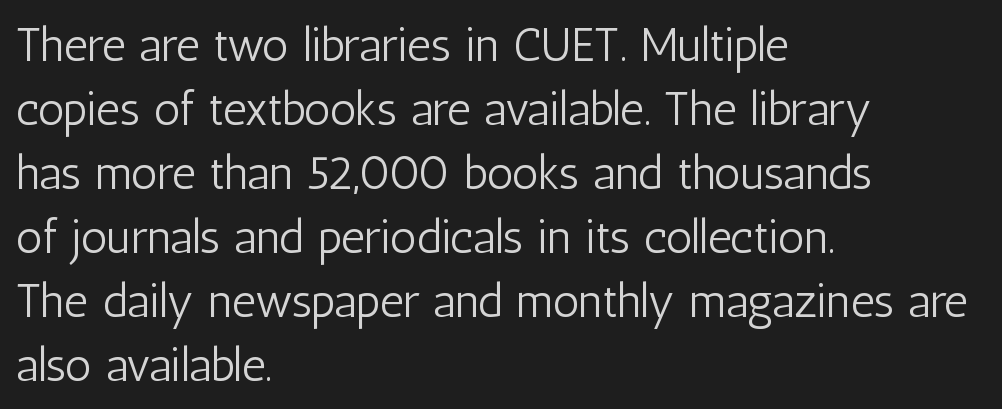
Q: Is the text bold? A: No.
Q: Is the text italic (slanted)? A: No, it is upright.
Q: Is the typeface a serif or a sans-serif typeface? A: Sans-serif.
Q: Is the text underlined? A: No.
Q: How is the paragraph aligned? A: Left-aligned.
Q: Is the spacing between letters normal or unusually wide? A: Normal.
Q: Is the spacing between lines tight, normal or loose? A: Normal.
Q: Width (condensed, normal, or wide)? A: Condensed.
Q: Stroke contrast? A: Low.
Q: x-height? A: Medium.
Q: Monospaced? A: No.
